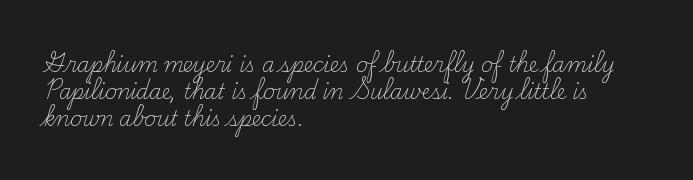
Reading down the column, the eye jumps a familiar distance to each next line. The horizontal fit of the characters is conventional and even. This is not heavy type; no bold has been used.
